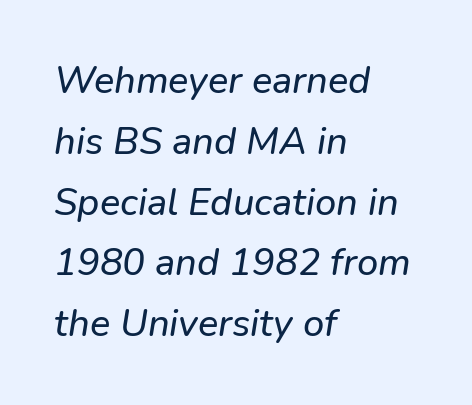
Tracking here is standard; glyphs follow each other at the usual distance. Nobody drew a line under any word here. Serif or sans? Sans — the stroke terminals are bare. One-word summary of the alignment: left. The rendering uses natural spacing where letterforms have individual widths.
